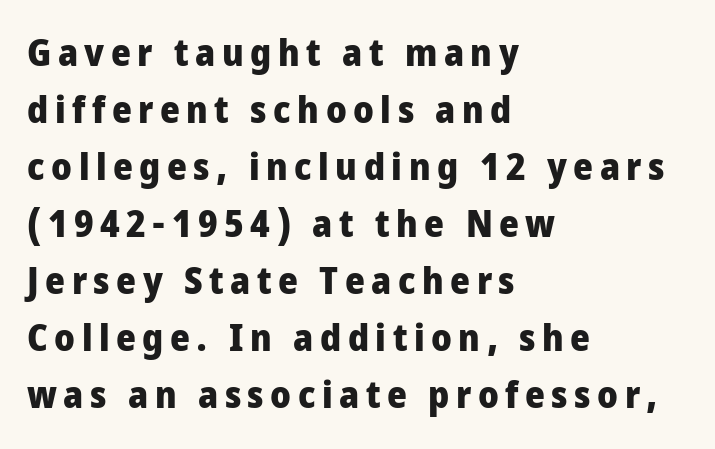
The image shows 38 px heavy, condensed sans-serif type, upright; set left-aligned, normal line spacing (1.5x), not underlined; low stroke contrast and a large x-height.
